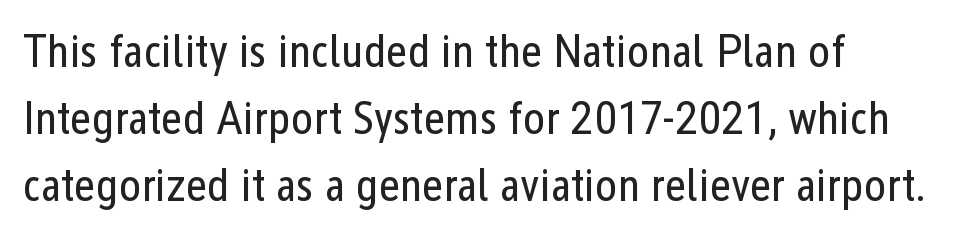
{"serif": "no", "italic": "no", "bold": "no", "weight": "regular", "width": "condensed", "stroke_contrast": "low", "x_height": "medium", "monospaced": "no", "underline": "no", "align": "left", "line_spacing": "normal", "line_spacing_ratio": 1.43, "letter_spacing": "normal", "letter_spacing_em": 0.0, "glyph_px": 47}
